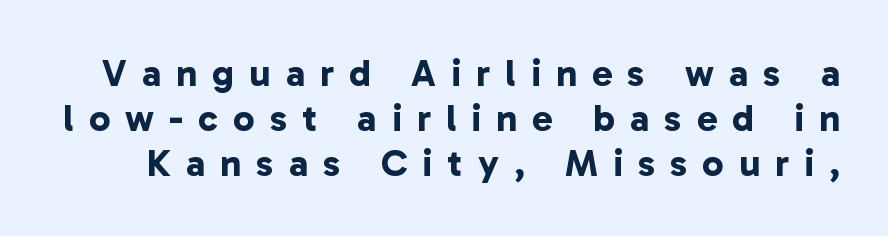
The characters look thick and weighty, a clear bold. Short note: letters widely spaced. Spacing verdict: proportional, widths tailored to each character. Unlike a traditional serif, this face leaves its strokes unadorned. Plain, unruled lines of type.
